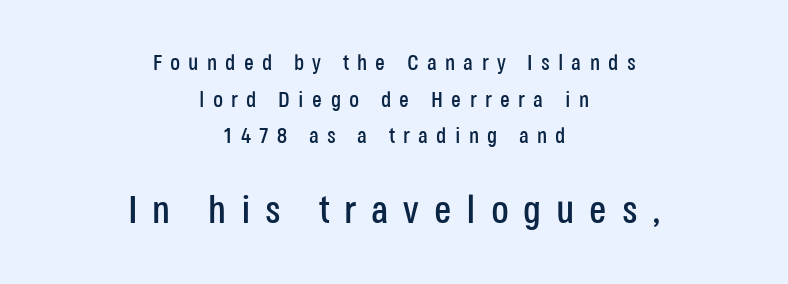
{"serif": "no", "italic": "no", "width": "condensed", "stroke_contrast": "low", "x_height": "large", "monospaced": "no", "underline": "no", "align": "center", "line_spacing": "normal", "line_spacing_ratio": 1.67, "letter_spacing": "wide", "letter_spacing_em": 0.38, "larger_block": "second", "size_ratio": 1.77, "glyph_px": 39}
